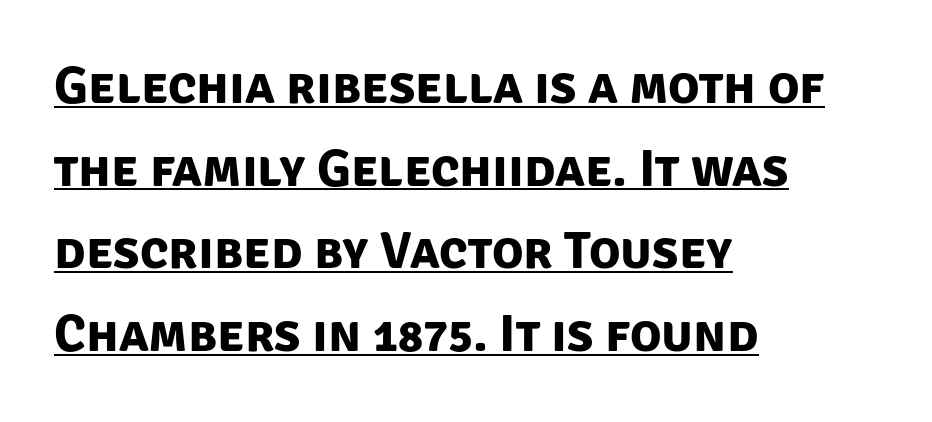
Q: Is the text bold? A: Yes.
Q: Is the typeface a serif or a sans-serif typeface? A: Sans-serif.
Q: Is the text underlined? A: Yes.
Q: How is the paragraph aligned? A: Left-aligned.
Q: Is the spacing between letters normal or unusually wide? A: Normal.
Q: Is the spacing between lines tight, normal or loose? A: Normal.
Q: Width (condensed, normal, or wide)? A: Normal.
Q: Stroke contrast? A: Low.
Q: x-height? A: Large.
Q: Monospaced? A: No.
